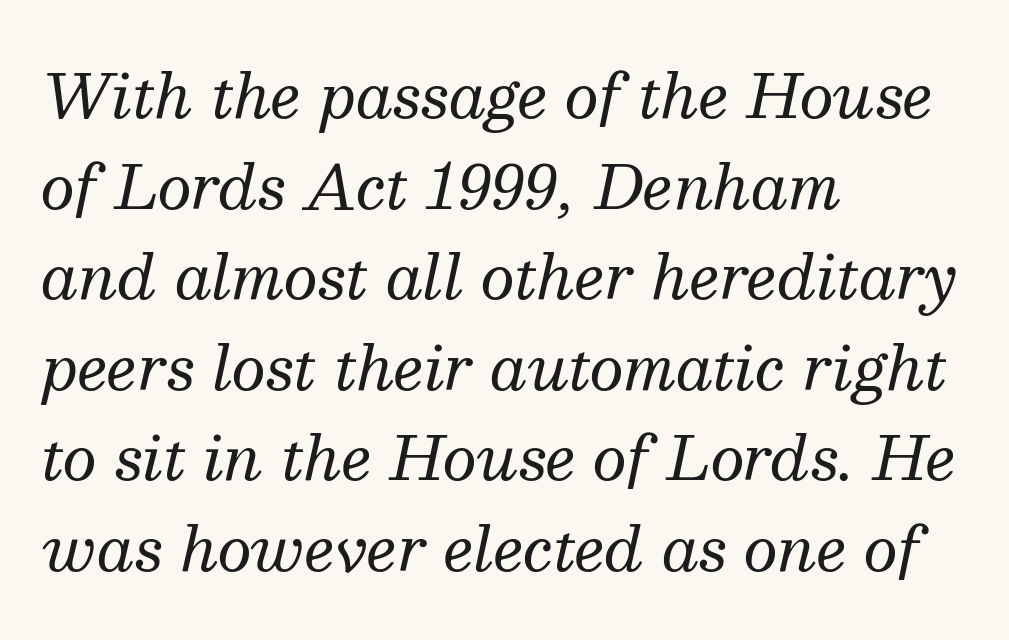
Q: Is the text bold? A: No.
Q: Is the text italic (slanted)? A: Yes, it leans right by about 13 degrees.
Q: Is the typeface a serif or a sans-serif typeface? A: Serif.
Q: Is the text underlined? A: No.
Q: How is the paragraph aligned? A: Left-aligned.
Q: Is the spacing between letters normal or unusually wide? A: Normal.
Q: Is the spacing between lines tight, normal or loose? A: Normal.
Q: Width (condensed, normal, or wide)? A: Normal.
Q: Stroke contrast? A: Medium.
Q: x-height? A: Medium.
Q: Monospaced? A: No.
